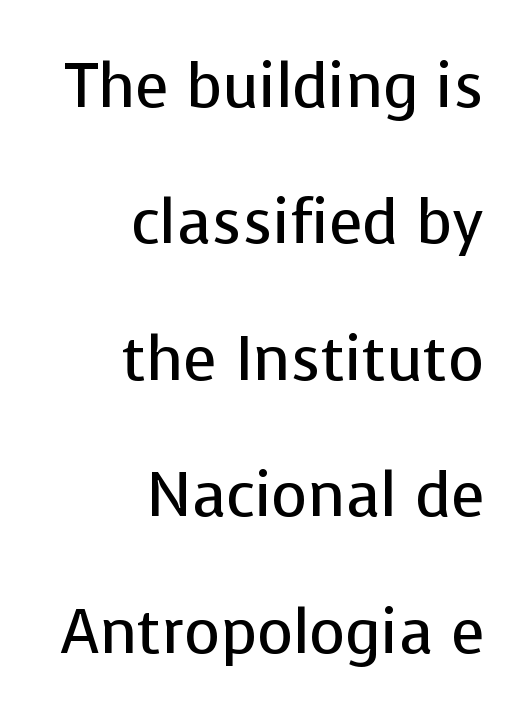
The image shows 62 px regular-weight sans-serif type, upright; set right-aligned, loose line spacing (2.2x), normal letter spacing, not underlined; low stroke contrast and a medium x-height.
